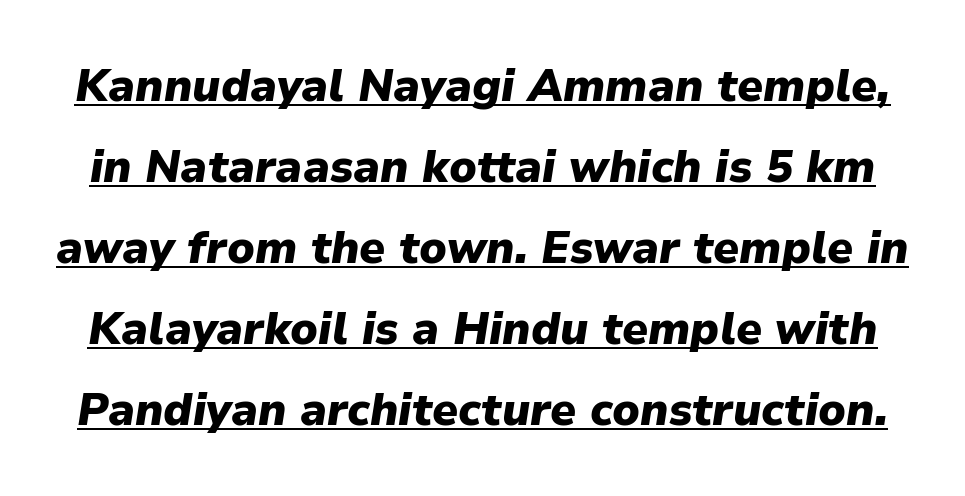
The words here are underlined. Observe the ordinary spacing: letters are neighbours, not strangers. This sample has the flowing, uneven cadence of proportional lettering. The rendering uses a bold face; every stroke is thick and dark. Style check: oblique.
